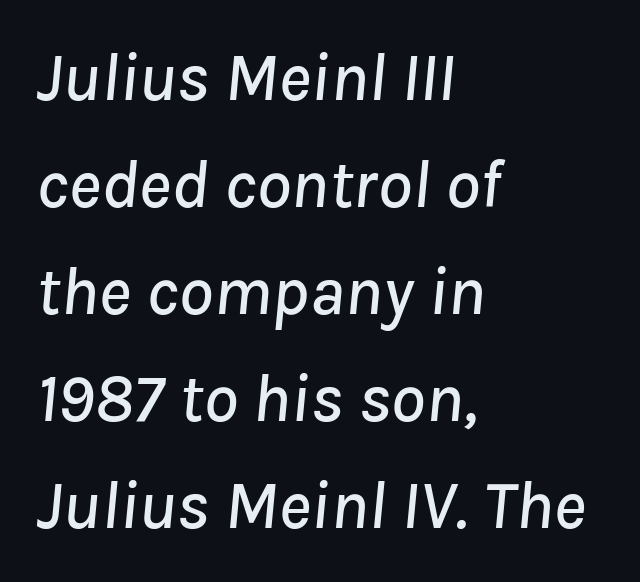
Q: Is the text italic (slanted)? A: Yes, it leans right by about 8 degrees.
Q: Is the text underlined? A: No.
Q: How is the paragraph aligned? A: Left-aligned.
Q: Is the spacing between letters normal or unusually wide? A: Normal.
Q: Is the spacing between lines tight, normal or loose? A: Normal.
Q: Width (condensed, normal, or wide)? A: Normal.
Q: Stroke contrast? A: Low.
Q: x-height? A: Medium.
Q: Monospaced? A: No.
